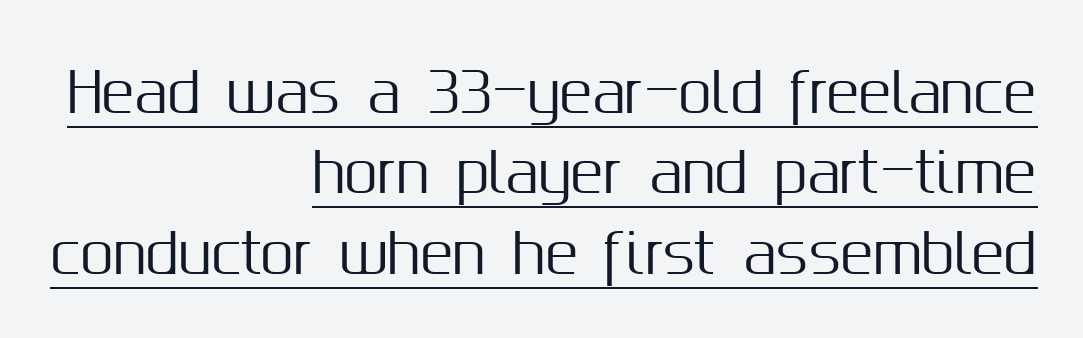
The face used here is proportionally spaced, like ordinary book or web type. Horizontal bands of white between lines are of average thickness. The font family rendered here belongs to the sans-serif group. These lines were composed using upright roman letters. One-word summary of the alignment: right. This rendering leaves character spacing at its baseline value.
